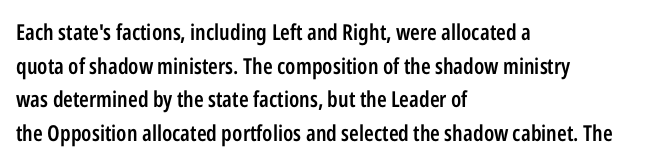
The image shows 22 px text type, upright; set left-aligned, normal line spacing (1.53x), normal letter spacing, not underlined.
